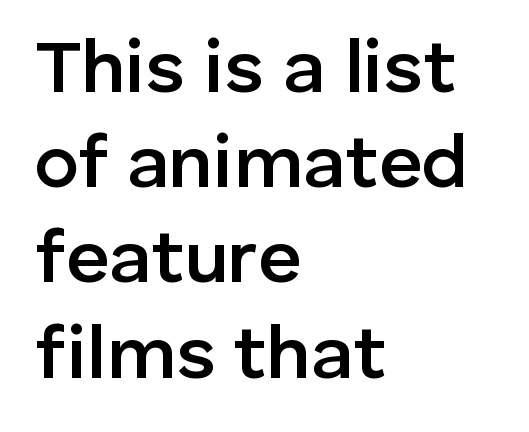
The image shows 75 px semibold sans-serif type, upright; set left-aligned, normal line spacing (1.27x), normal letter spacing, not underlined; low stroke contrast and a medium x-height.
